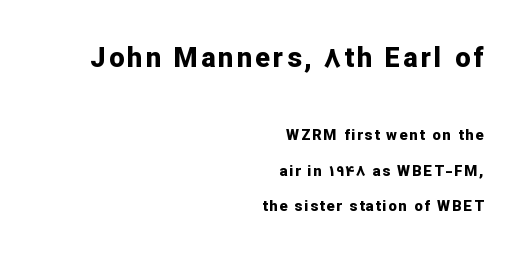
Q: Is the text bold? A: Yes.
Q: Is the text italic (slanted)? A: No, it is upright.
Q: Is the text underlined? A: No.
Q: How is the paragraph aligned? A: Right-aligned.
Q: Is the spacing between lines tight, normal or loose? A: Loose.
Q: Which block of text is set in a larger size, the first (top) or the second (bottom)? A: The first (top) one.
